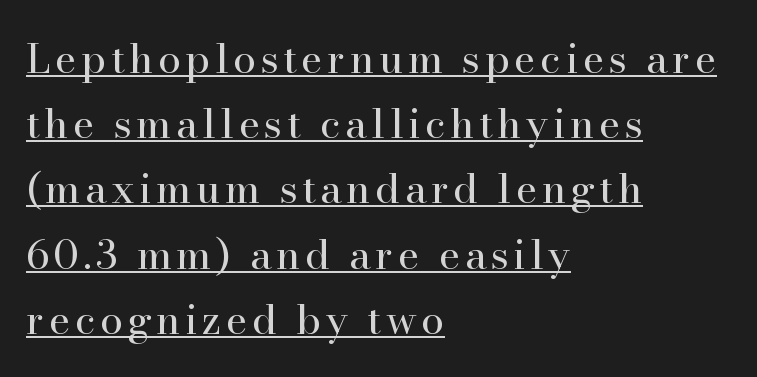
Q: Is the text bold? A: No.
Q: Is the text italic (slanted)? A: No, it is upright.
Q: Is the typeface a serif or a sans-serif typeface? A: Serif.
Q: Is the text underlined? A: Yes.
Q: How is the paragraph aligned? A: Left-aligned.
Q: Is the spacing between lines tight, normal or loose? A: Normal.
Q: Width (condensed, normal, or wide)? A: Normal.
Q: Stroke contrast? A: High.
Q: x-height? A: Small.
Q: Monospaced? A: No.
